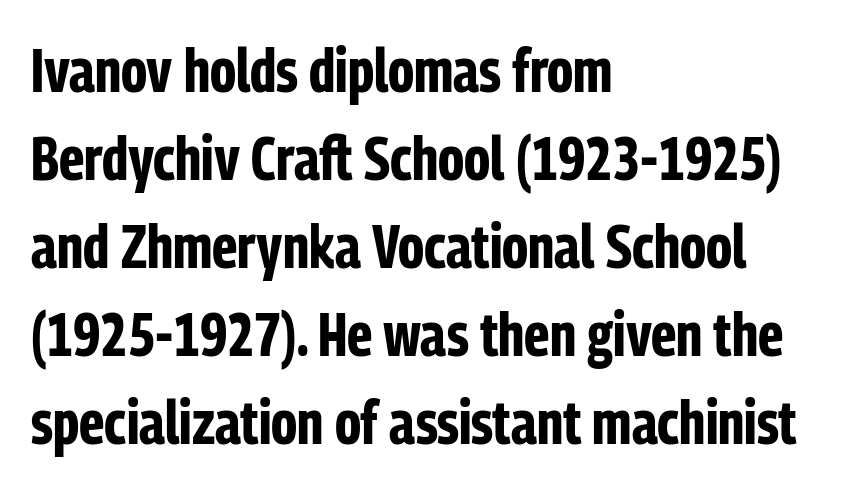
{"serif": "no", "italic": "no", "bold": "yes", "weight": "bold", "width": "condensed", "stroke_contrast": "low", "x_height": "medium", "monospaced": "no", "underline": "no", "align": "left", "line_spacing": "normal", "line_spacing_ratio": 1.42, "letter_spacing": "normal", "letter_spacing_em": 0.0, "glyph_px": 62}
